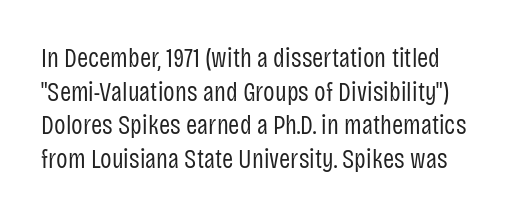
The face looks like a standard text weight, possibly lighter. Designer's note — italics off, roman on. This sample keeps an unexceptional amount of space between lines. Descenders hang freely into open space. Does extra space separate the letters? No, they use regular spacing.
